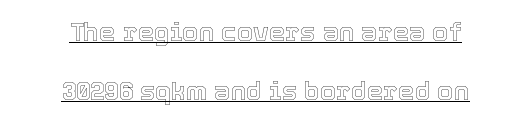
The image shows 26 px text type, upright; set centered, loose line spacing (2.27x), normal letter spacing, underlined.
